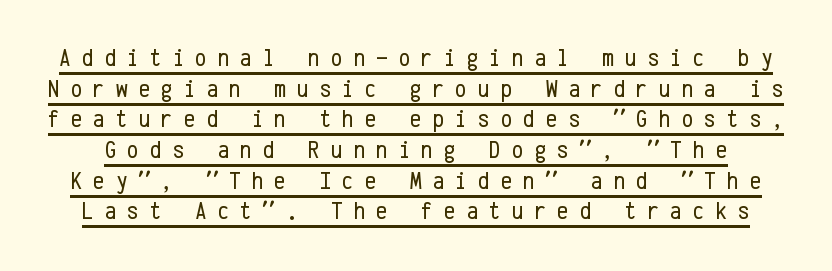
Q: Is the text bold? A: No.
Q: Is the text italic (slanted)? A: No, it is upright.
Q: Is the text underlined? A: Yes.
Q: Is the spacing between letters normal or unusually wide? A: Unusually wide.
